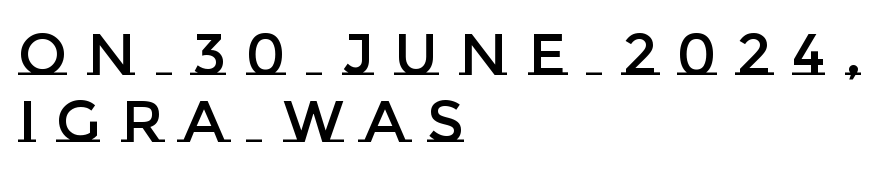
Q: Is the text italic (slanted)? A: No, it is upright.
Q: Is the text underlined? A: No.
Q: How is the paragraph aligned? A: Left-aligned.
Q: Is the spacing between letters normal or unusually wide? A: Unusually wide.
Q: Is the spacing between lines tight, normal or loose? A: Tight.
Q: Width (condensed, normal, or wide)? A: Normal.
Q: Stroke contrast? A: Low.
Q: x-height? A: Large.
Q: Monospaced? A: No.
